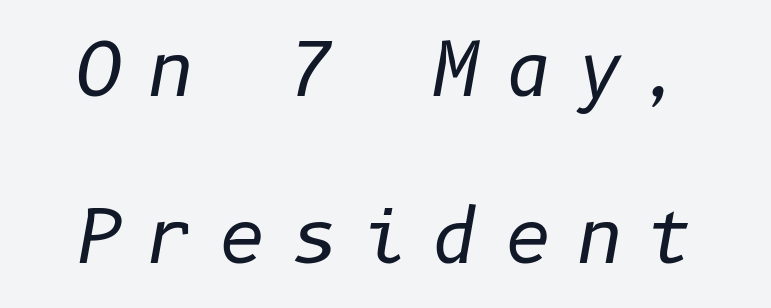
Q: Is the text bold? A: No.
Q: Is the text italic (slanted)? A: Yes, it leans right by about 10 degrees.
Q: Is the text underlined? A: No.
Q: Is the spacing between letters normal or unusually wide? A: Unusually wide.
Q: Is the spacing between lines tight, normal or loose? A: Loose.
Q: Width (condensed, normal, or wide)? A: Normal.
Q: Stroke contrast? A: Low.
Q: x-height? A: Medium.
